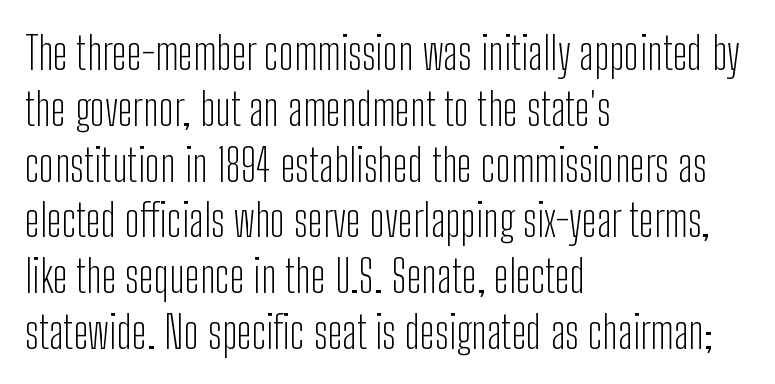
The image shows 45 px light, condensed sans-serif type, upright; set left-aligned, line spacing 1.24x, normal letter spacing, not underlined; low stroke contrast and a medium x-height.
